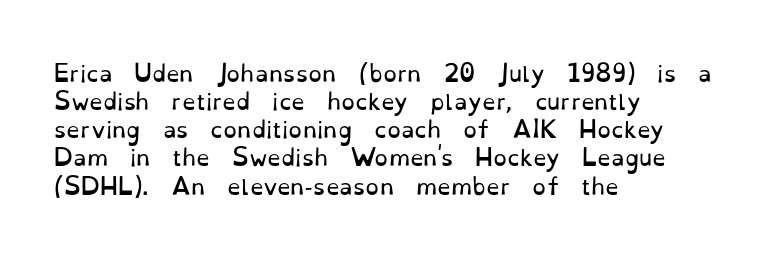
{"italic": "no", "bold": "no", "underline": "no", "align": "left", "line_spacing": "normal", "line_spacing_ratio": 1.28, "letter_spacing": "normal", "letter_spacing_em": 0.0, "glyph_px": 22}
